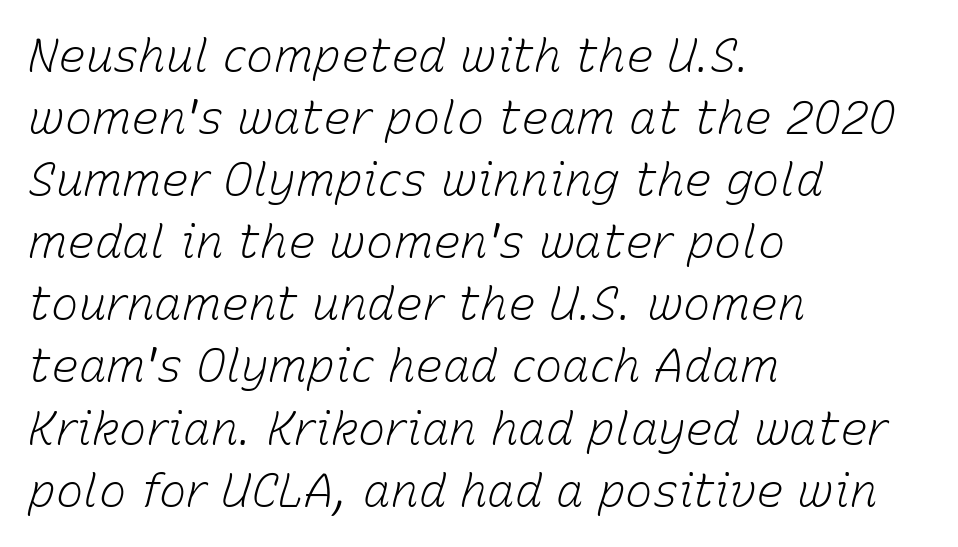
The image shows 46 px light type, italic (leaning right); set left-aligned, normal line spacing (1.35x), normal letter spacing, not underlined; low stroke contrast and a medium x-height.
